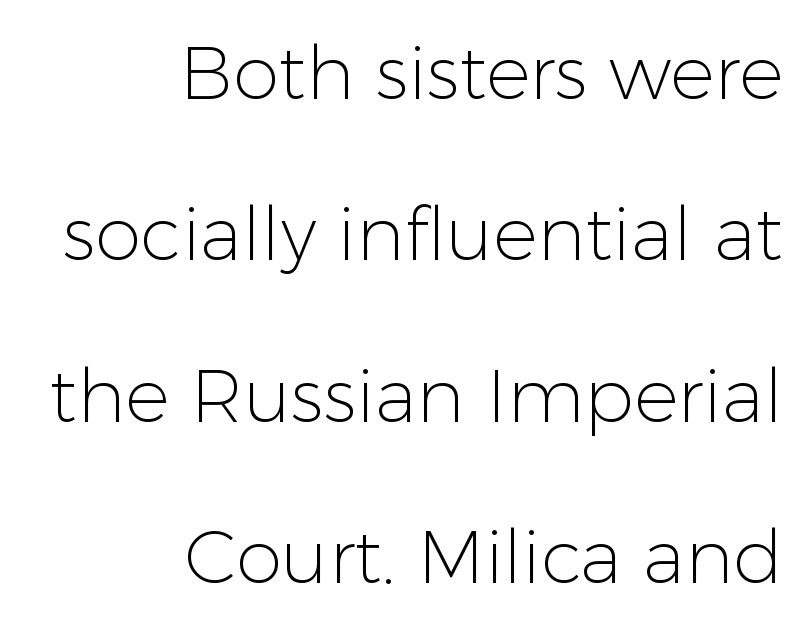
Q: Is the text bold? A: No.
Q: Is the text italic (slanted)? A: No, it is upright.
Q: Is the typeface a serif or a sans-serif typeface? A: Sans-serif.
Q: Is the text underlined? A: No.
Q: How is the paragraph aligned? A: Right-aligned.
Q: Is the spacing between letters normal or unusually wide? A: Normal.
Q: Is the spacing between lines tight, normal or loose? A: Loose.
Q: Width (condensed, normal, or wide)? A: Normal.
Q: Stroke contrast? A: Low.
Q: x-height? A: Medium.
Q: Monospaced? A: No.
